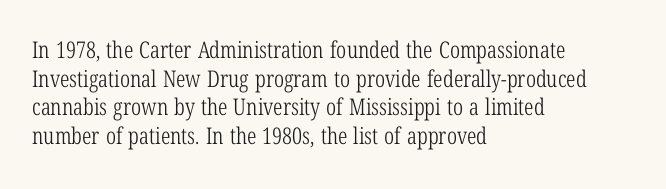
The lines sit at an ordinary, default distance from one another. The text block is weighted toward the left margin, trailing off unevenly rightward. Tracking value appears to be zero — textbook default spacing. Has an underline been added? It has not. Stroke mass is kept to a normal reading level or below.
